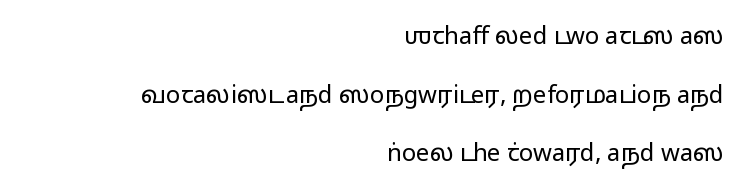
Q: Is the text bold? A: No.
Q: Is the text italic (slanted)? A: No, it is upright.
Q: Is the text underlined? A: No.
Q: How is the paragraph aligned? A: Right-aligned.
Q: Is the spacing between letters normal or unusually wide? A: Normal.
Q: Is the spacing between lines tight, normal or loose? A: Loose.
